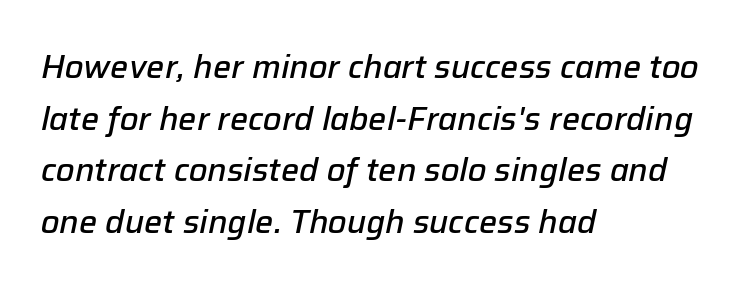
The image shows 32 px semibold type, italic (leaning right); set left-aligned, normal line spacing (1.61x), normal letter spacing, not underlined; low stroke contrast and a medium x-height.
